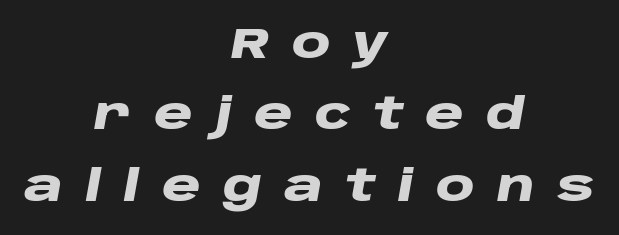
The image shows 44 px heavy, wide type, italic (leaning right); set centered, normal line spacing (1.62x), unusually wide letter spacing (+0.5 em), not underlined; low stroke contrast and a large x-height.
